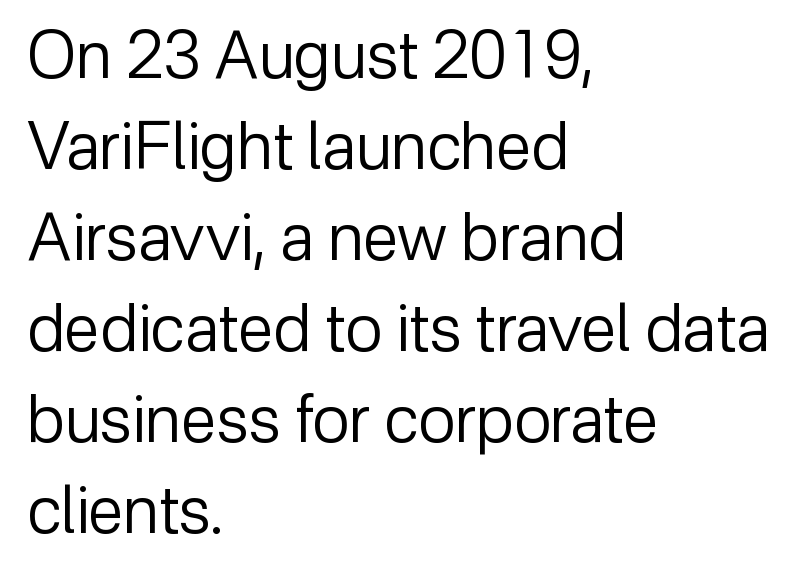
The image shows 65 px regular-weight sans-serif type, upright; set left-aligned, normal line spacing (1.4x), normal letter spacing, not underlined; low stroke contrast and a medium x-height.
